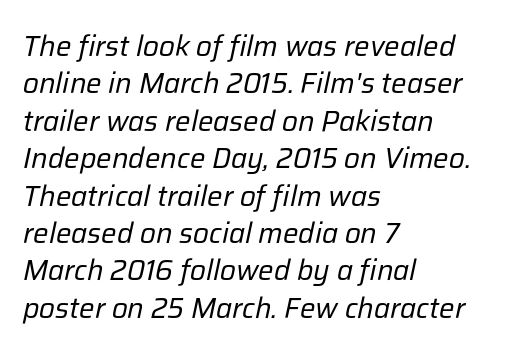
{"italic": "yes", "lean": "right", "slant_degrees": 12, "bold": "no", "weight": "regular", "width": "normal", "stroke_contrast": "low", "x_height": "medium", "monospaced": "no", "underline": "no", "align": "left", "line_spacing": "normal", "line_spacing_ratio": 1.29, "letter_spacing": "normal", "letter_spacing_em": 0.0, "glyph_px": 29}
